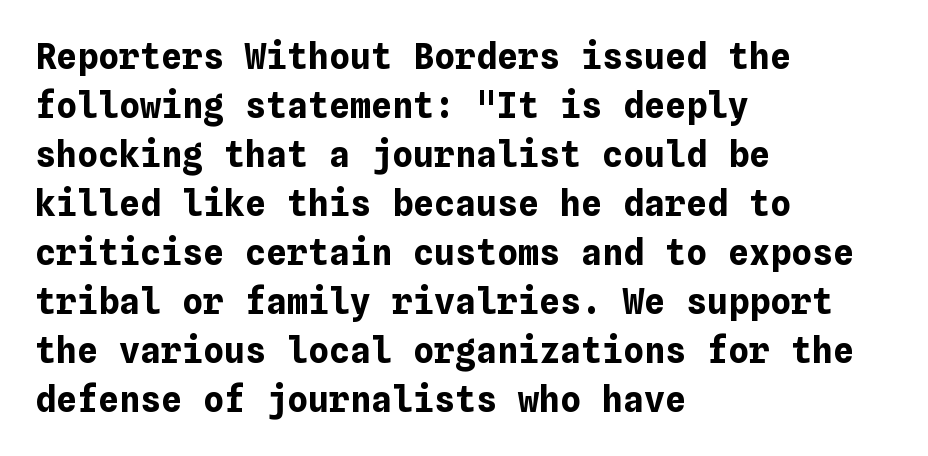
The image shows 35 px bold type, upright; set left-aligned, normal line spacing (1.4x), normal letter spacing, not underlined; low stroke contrast and a medium x-height.
